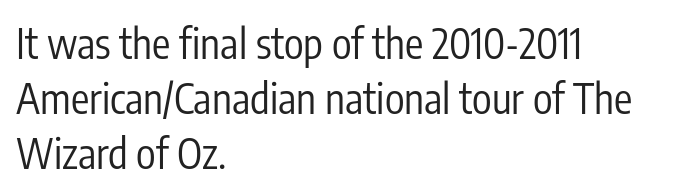
{"serif": "no", "italic": "no", "bold": "no", "weight": "regular", "width": "condensed", "stroke_contrast": "low", "x_height": "medium", "monospaced": "no", "underline": "no", "align": "left", "line_spacing": "normal", "line_spacing_ratio": 1.34, "letter_spacing": "normal", "letter_spacing_em": 0.0, "glyph_px": 41}
